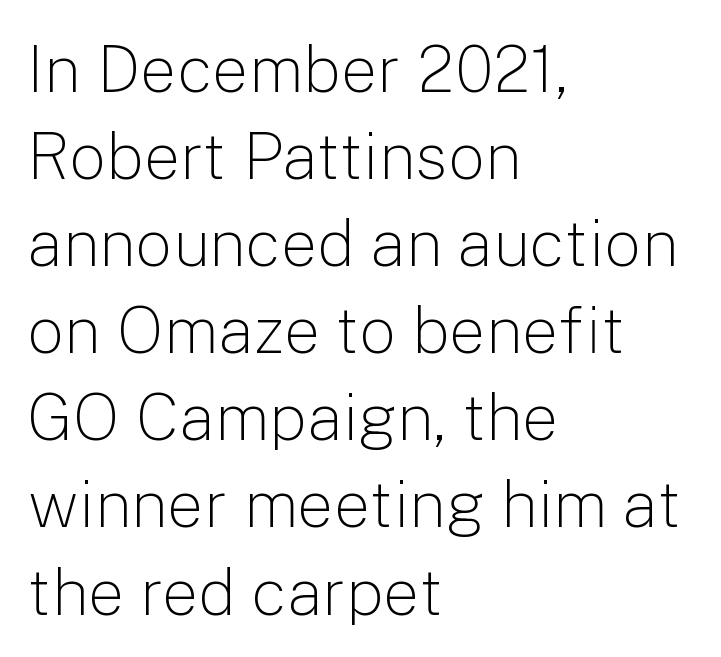
Q: Is the text bold? A: No.
Q: Is the text italic (slanted)? A: No, it is upright.
Q: Is the typeface a serif or a sans-serif typeface? A: Sans-serif.
Q: Is the text underlined? A: No.
Q: How is the paragraph aligned? A: Left-aligned.
Q: Is the spacing between letters normal or unusually wide? A: Normal.
Q: Is the spacing between lines tight, normal or loose? A: Normal.
Q: Width (condensed, normal, or wide)? A: Normal.
Q: Stroke contrast? A: Low.
Q: x-height? A: Medium.
Q: Monospaced? A: No.
